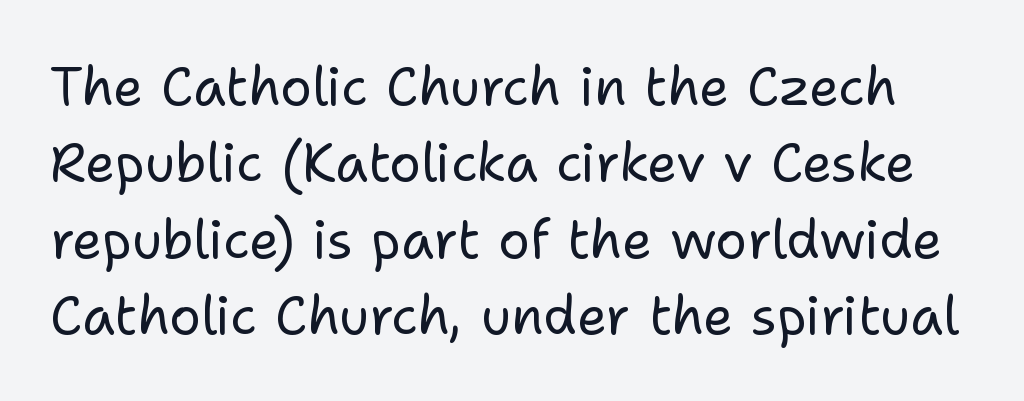
The image shows 53 px regular-weight sans-serif type, upright; set normal line spacing (1.44x), normal letter spacing, not underlined; low stroke contrast and a medium x-height.
